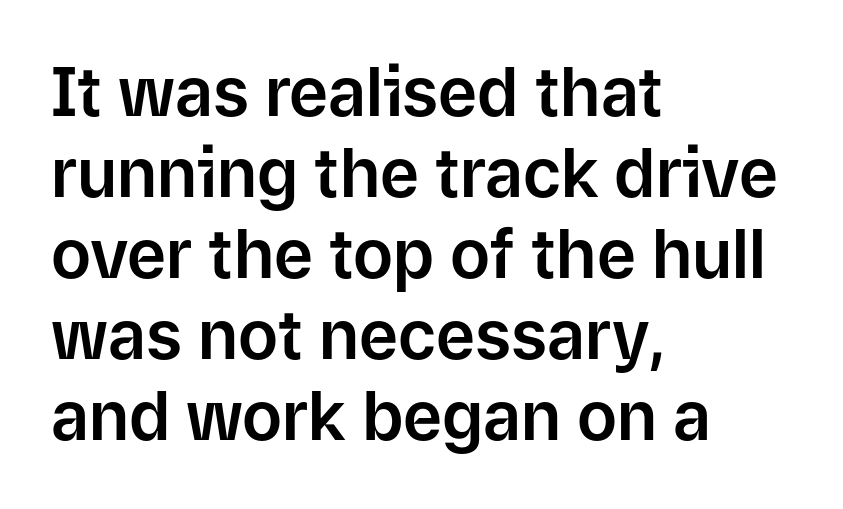
Q: Is the text italic (slanted)? A: No, it is upright.
Q: Is the typeface a serif or a sans-serif typeface? A: Sans-serif.
Q: Is the text underlined? A: No.
Q: How is the paragraph aligned? A: Left-aligned.
Q: Is the spacing between letters normal or unusually wide? A: Normal.
Q: Width (condensed, normal, or wide)? A: Normal.
Q: Stroke contrast? A: Low.
Q: x-height? A: Medium.
Q: Monospaced? A: No.
